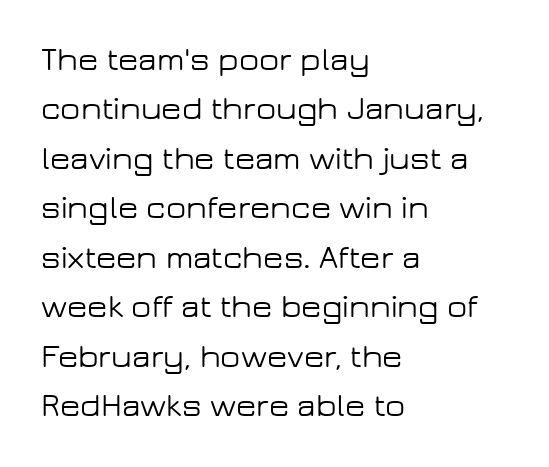
The image shows 33 px wide sans-serif type, upright; set left-aligned, normal line spacing (1.5x), normal letter spacing, not underlined; low stroke contrast and a medium x-height.
